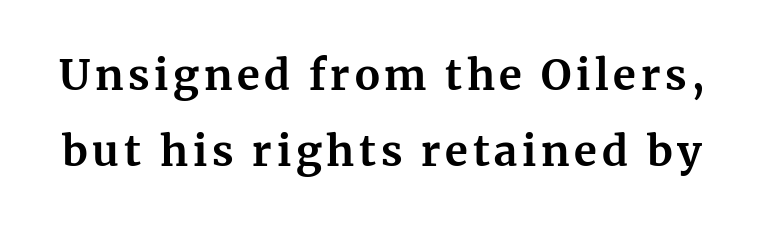
{"serif": "yes", "italic": "no", "bold": "yes", "weight": "bold", "width": "normal", "stroke_contrast": "medium", "x_height": "medium", "monospaced": "no", "underline": "no", "line_spacing_ratio": 1.81, "glyph_px": 42}
